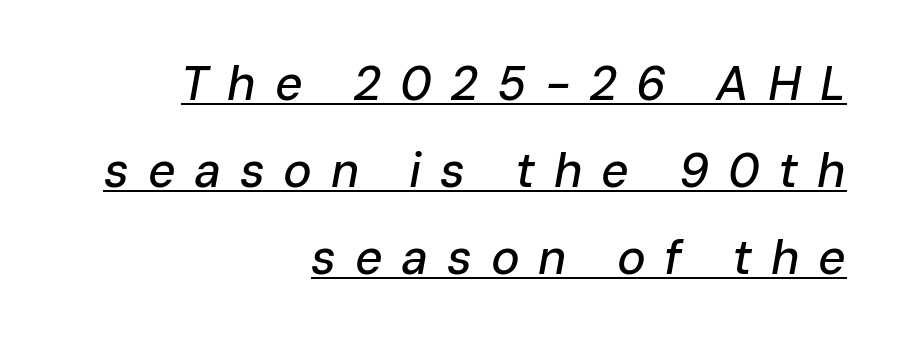
Q: Is the text italic (slanted)? A: Yes, it leans right by about 10 degrees.
Q: Is the text underlined? A: Yes.
Q: How is the paragraph aligned? A: Right-aligned.
Q: Is the spacing between letters normal or unusually wide? A: Unusually wide.
Q: Width (condensed, normal, or wide)? A: Normal.
Q: Stroke contrast? A: Low.
Q: x-height? A: Medium.
Q: Monospaced? A: No.
